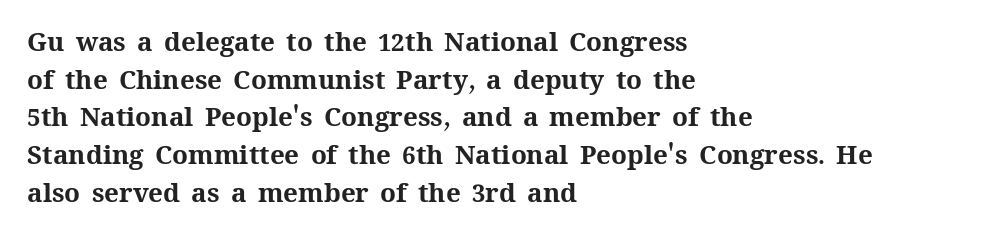
The image shows 26 px bold type, upright; set left-aligned, normal line spacing (1.45x), normal letter spacing, not underlined.
